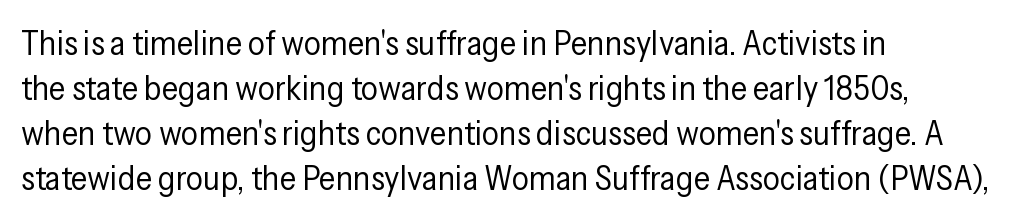
{"serif": "no", "italic": "no", "bold": "no", "weight": "regular", "width": "condensed", "stroke_contrast": "low", "x_height": "medium", "monospaced": "no", "underline": "no", "align": "left", "line_spacing": "normal", "line_spacing_ratio": 1.32, "letter_spacing": "normal", "letter_spacing_em": 0.0, "glyph_px": 34}
